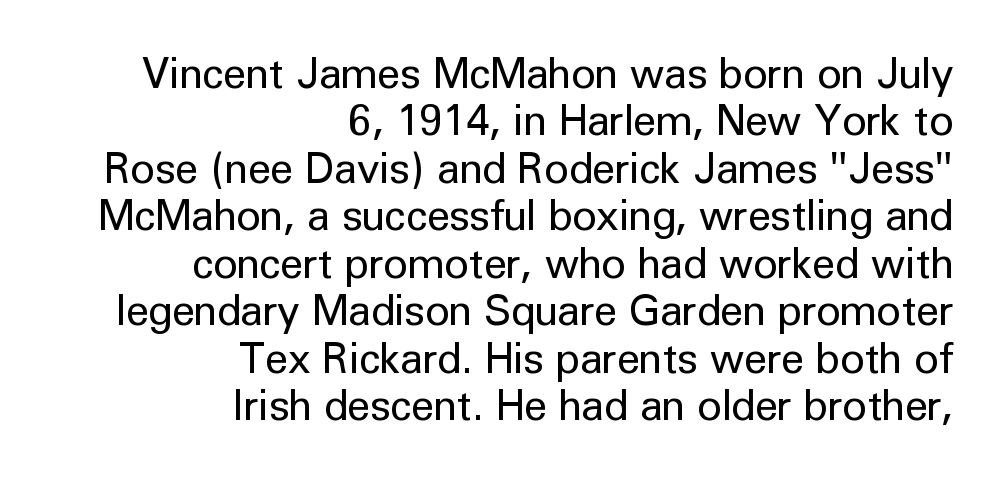
The image shows 42 px regular-weight sans-serif type, upright; set right-aligned, tight line spacing (1.13x), normal letter spacing, not underlined; low stroke contrast and a medium x-height.
